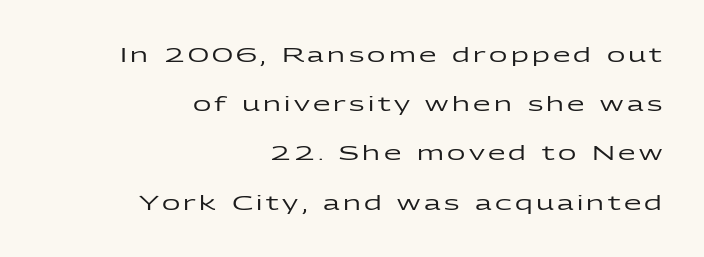
The image shows 20 px text type, upright; set right-aligned, loose line spacing (2.46x), not underlined.
